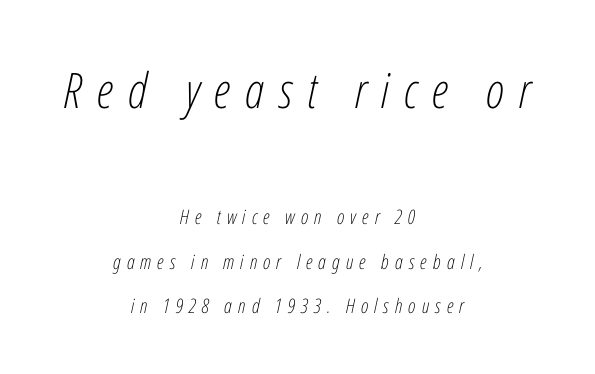
Q: Is the text bold? A: No.
Q: Is the text italic (slanted)? A: Yes, it leans right by about 12 degrees.
Q: Is the text underlined? A: No.
Q: How is the paragraph aligned? A: Centered.
Q: Is the spacing between letters normal or unusually wide? A: Unusually wide.
Q: Is the spacing between lines tight, normal or loose? A: Loose.
Q: Which block of text is set in a larger size, the first (top) or the second (bottom)? A: The first (top) one.
Q: Width (condensed, normal, or wide)? A: Condensed.
Q: Stroke contrast? A: Low.
Q: x-height? A: Medium.
Q: Monospaced? A: No.
